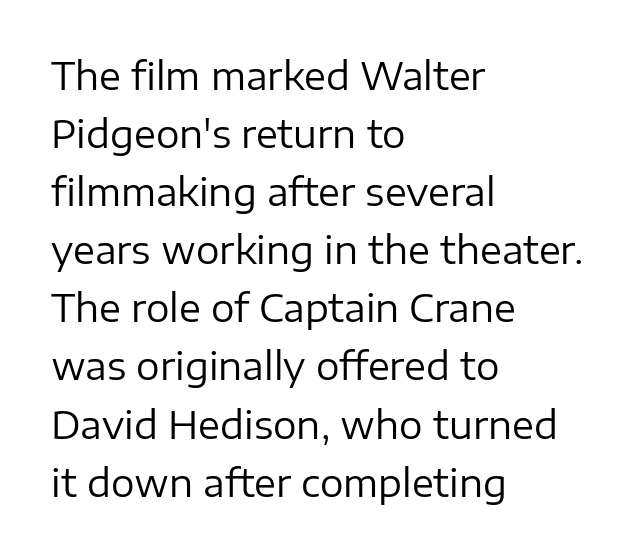
Default kerning and tracking; the words read as compact shapes. The passage shown is not bold in any degree. Is this a fixed-width face? No — the glyphs have proportional, varying widths. The baseline area is clear. A roman cut, with each character standing at attention. The space between consecutive lines is moderate.
